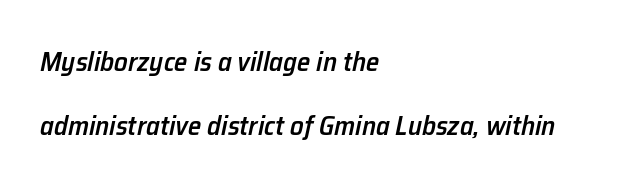
Q: Is the text bold? A: Semi-bold.
Q: Is the text italic (slanted)? A: Yes, it leans right by about 12 degrees.
Q: Is the text underlined? A: No.
Q: How is the paragraph aligned? A: Left-aligned.
Q: Is the spacing between letters normal or unusually wide? A: Normal.
Q: Is the spacing between lines tight, normal or loose? A: Loose.
